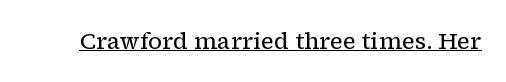
Students, observe the line beneath the letters — that is underlining. You can tell it's not italic because the verticals are truly vertical. Stems here are at most as thick as an everyday book face. Between one letter and the next there's only the usual sliver of space.
